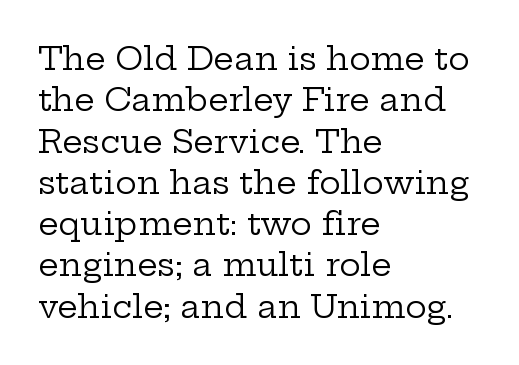
{"serif": "yes", "italic": "no", "bold": "no", "weight": "regular", "width": "wide", "stroke_contrast": "low", "x_height": "medium", "monospaced": "no", "underline": "no", "align": "left", "line_spacing": "normal", "line_spacing_ratio": 1.29, "letter_spacing": "normal", "letter_spacing_em": 0.0, "glyph_px": 32}
